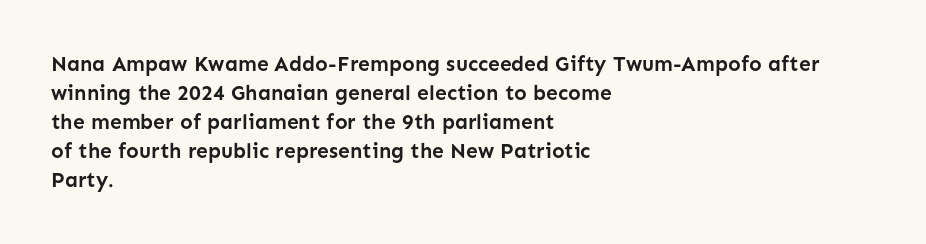
{"italic": "no", "bold": "yes", "underline": "no", "align": "left", "line_spacing": "normal", "line_spacing_ratio": 1.38, "letter_spacing": "normal", "letter_spacing_em": 0.0, "glyph_px": 21}
